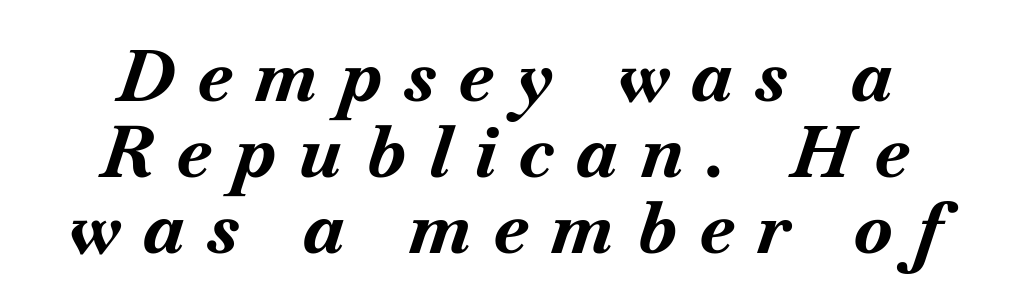
The image shows 71 px bold type, italic (leaning right); set centered, tight line spacing (1.07x), unusually wide letter spacing (+0.33 em), not underlined; medium stroke contrast and a small x-height.
